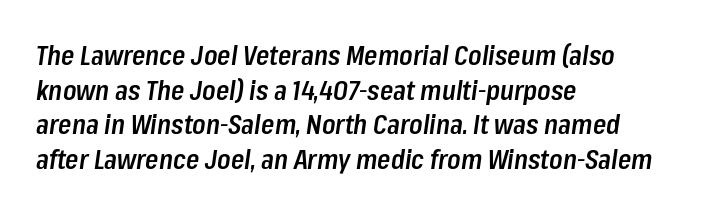
The image shows 27 px text type, italic (leaning right); set left-aligned, normal line spacing (1.28x), normal letter spacing, not underlined.
